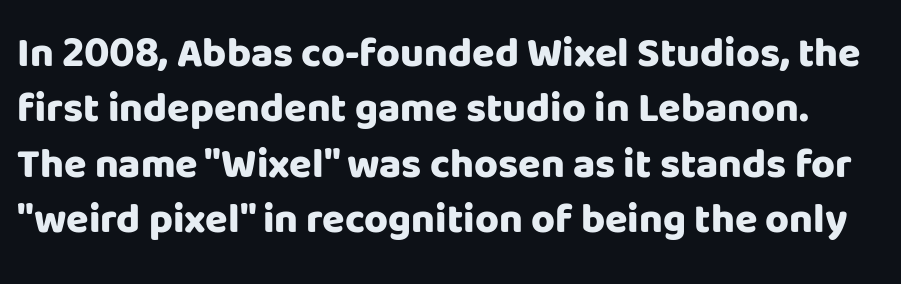
{"serif": "no", "italic": "no", "bold": "yes", "weight": "heavy", "width": "normal", "stroke_contrast": "low", "x_height": "large", "monospaced": "no", "underline": "no", "line_spacing": "normal", "line_spacing_ratio": 1.35, "letter_spacing": "normal", "letter_spacing_em": 0.0, "glyph_px": 41}
